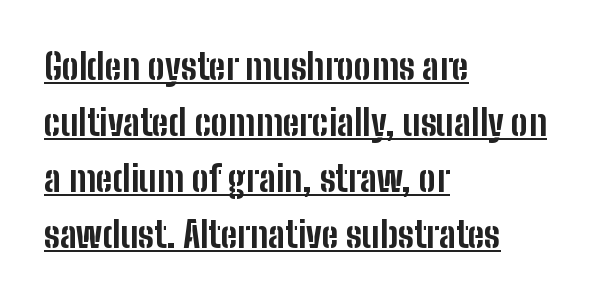
{"serif": "no", "italic": "no", "bold": "yes", "weight": "bold", "width": "condensed", "stroke_contrast": "low", "x_height": "medium", "monospaced": "no", "underline": "yes", "align": "left", "line_spacing": "normal", "line_spacing_ratio": 1.56, "letter_spacing": "normal", "letter_spacing_em": 0.0, "glyph_px": 36}
